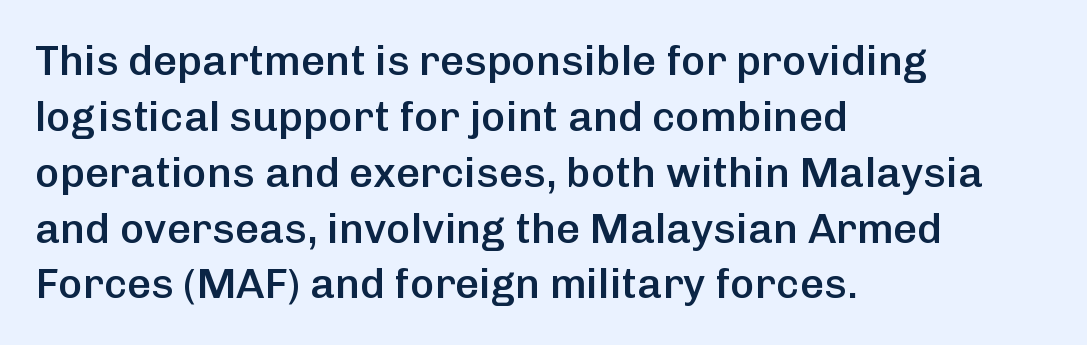
One-word summary of the alignment: left. Do the characters align in a grid? No, the font is proportional. Beneath every word, the page is bare. What's the leading like? Ordinary, nothing unusual. This sample uses plain, unmodified letter spacing. The lettering stays uniformly vertical, giving the passage a roman look.
